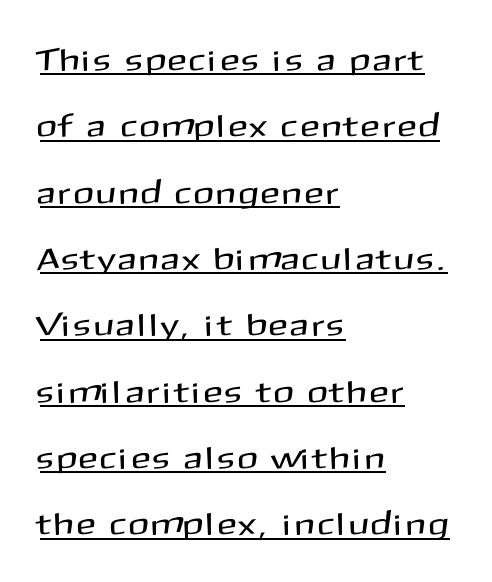
{"serif": "no", "italic": "no", "width": "normal", "stroke_contrast": "medium", "x_height": "medium", "monospaced": "no", "underline": "yes", "align": "left", "line_spacing": "loose", "line_spacing_ratio": 2.14, "glyph_px": 31}
